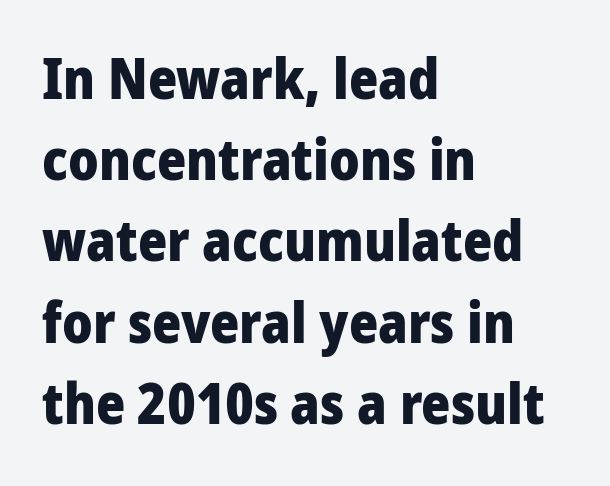
Notice how the stems are strictly vertical — no italics here. Note the varied advance widths — an 'i' is clearly narrower than an 'm'. This is sans-serif lettering, the kind often seen on screens and signage. Interline gaps are of average width in this sample. Bold? Absolutely — the strokes are thick and heavy.
